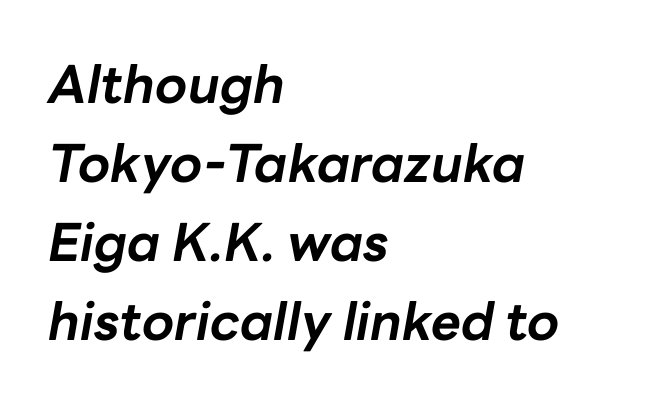
In terms of weight, the rendering is a true, heavy bold. Underlining? Definitely not there. These lines are rendered in a variable-pitch font. Italic: yes, the glyphs are oblique. The tracking reads as untouched default to a designer's eye.
